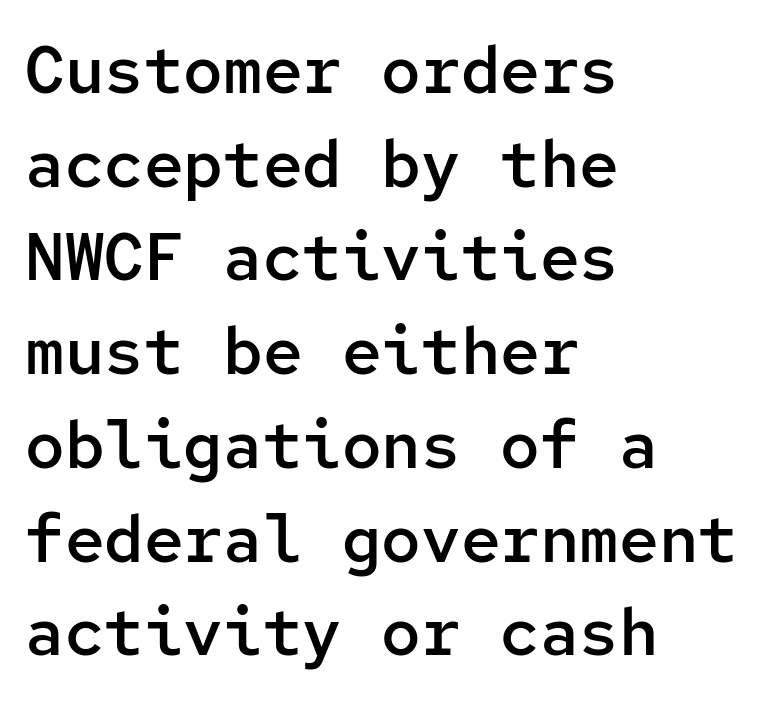
Note: no serifs on the glyphs. The type sits square on the baseline with zero lean. The passage is arranged the way most books set body copy — flush left. How are the letters spaced? Ordinarily, with no added tracking. Each new line begins a customary step beneath the previous one. Here the designer chose a console-style face with uniform glyph widths.
